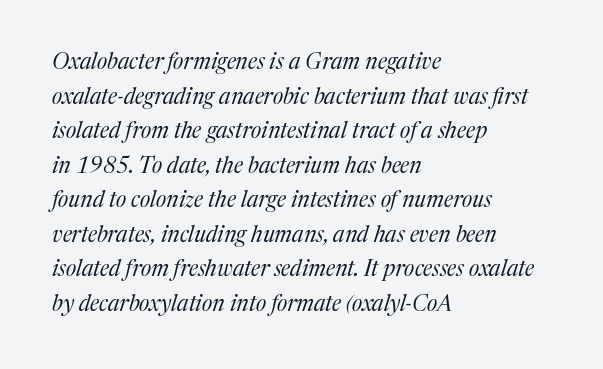
The image shows 22 px text type, italic (leaning right); set left-aligned, normal line spacing (1.57x), normal letter spacing, not underlined.
